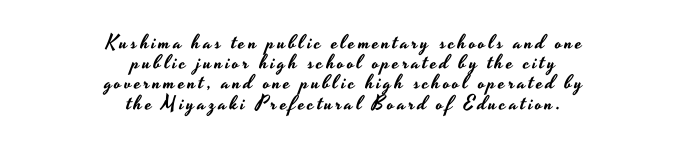
{"underline": "no", "align": "center", "line_spacing": "tight", "line_spacing_ratio": 1.01, "glyph_px": 20}
